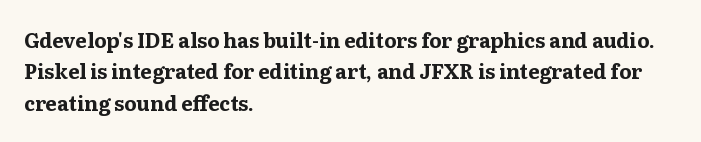
Q: Is the text bold? A: Yes.
Q: Is the text italic (slanted)? A: No, it is upright.
Q: Is the text underlined? A: No.
Q: How is the paragraph aligned? A: Left-aligned.
Q: Is the spacing between letters normal or unusually wide? A: Normal.
Q: Is the spacing between lines tight, normal or loose? A: Normal.
